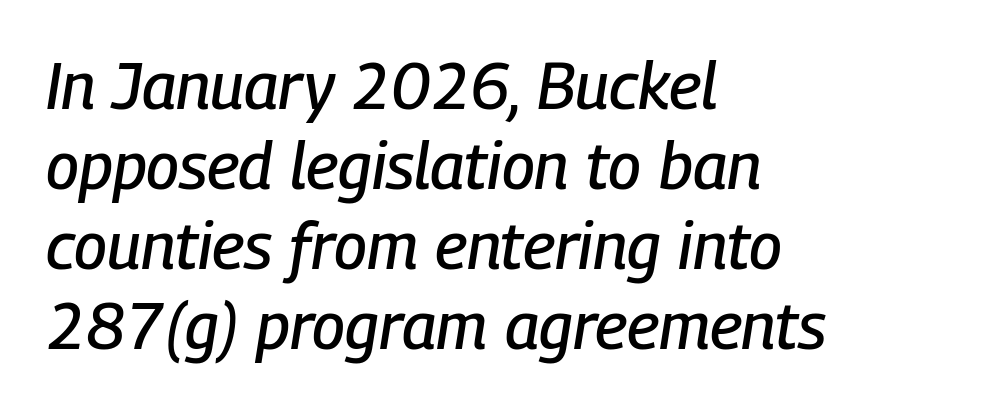
The image shows 65 px condensed type, italic (leaning right); set left-aligned, line spacing 1.23x, normal letter spacing, not underlined; low stroke contrast and a medium x-height.
